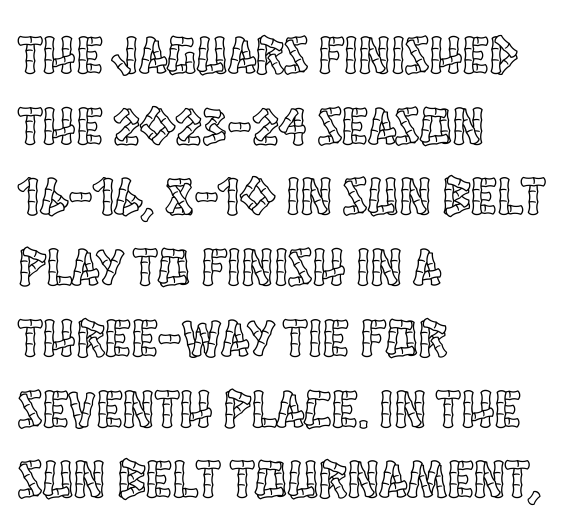
The image shows 54 px condensed type, upright; set left-aligned, normal line spacing (1.31x), normal letter spacing, not underlined; a large x-height.
